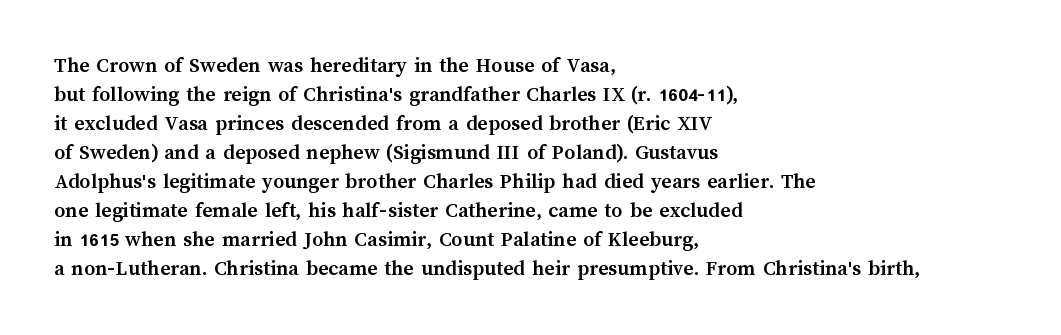
The image shows 22 px bold type, upright; set left-aligned, normal line spacing (1.32x), normal letter spacing, not underlined.
